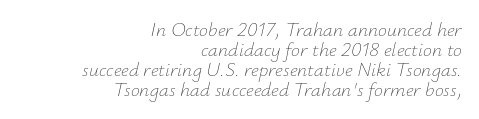
Q: Is the text bold? A: No.
Q: Is the text italic (slanted)? A: Yes, it leans right by about 12 degrees.
Q: Is the text underlined? A: No.
Q: How is the paragraph aligned? A: Right-aligned.
Q: Is the spacing between letters normal or unusually wide? A: Normal.
Q: Is the spacing between lines tight, normal or loose? A: Tight.
